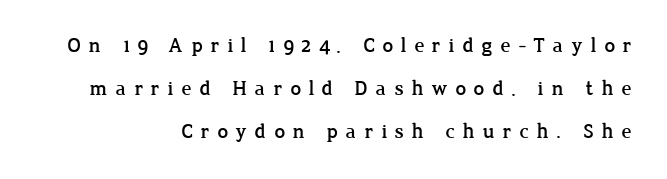
The image shows 21 px text type, upright; set right-aligned, loose line spacing (2.05x), unusually wide letter spacing (+0.37 em), not underlined.
